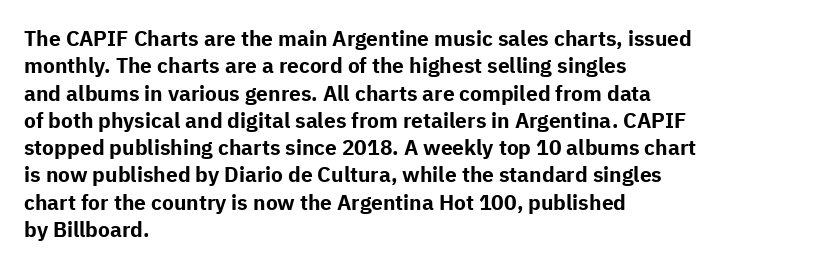
The rendering anchors every line to the left-hand side. This is the regular roman posture of the typeface. A normal amount of white space separates one row of letters from the next. The face used here is rendered with its standard letterfit. A clean baseline with only descenders dipping below it. The sample has been set heavy, in full bold.
